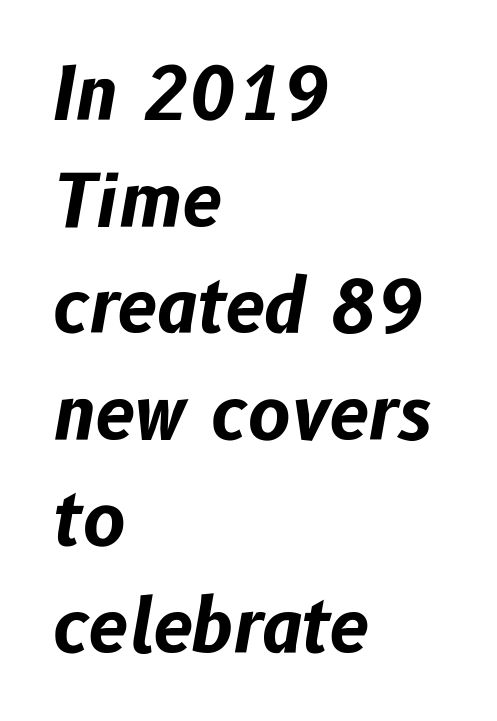
Q: Is the text bold? A: Yes.
Q: Is the text italic (slanted)? A: Yes, it leans right by about 10 degrees.
Q: Is the text underlined? A: No.
Q: How is the paragraph aligned? A: Left-aligned.
Q: Is the spacing between letters normal or unusually wide? A: Normal.
Q: Is the spacing between lines tight, normal or loose? A: Normal.
Q: Width (condensed, normal, or wide)? A: Normal.
Q: Stroke contrast? A: Low.
Q: x-height? A: Medium.
Q: Monospaced? A: No.
